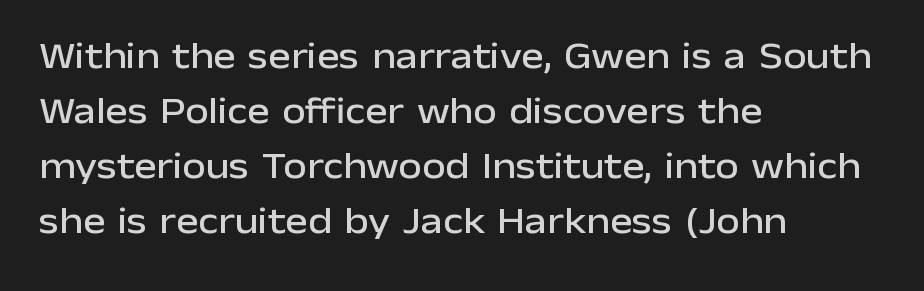
{"serif": "no", "italic": "no", "width": "normal", "stroke_contrast": "low", "x_height": "medium", "monospaced": "no", "underline": "no", "align": "left", "line_spacing": "normal", "line_spacing_ratio": 1.45, "letter_spacing": "normal", "letter_spacing_em": 0.0, "glyph_px": 38}
